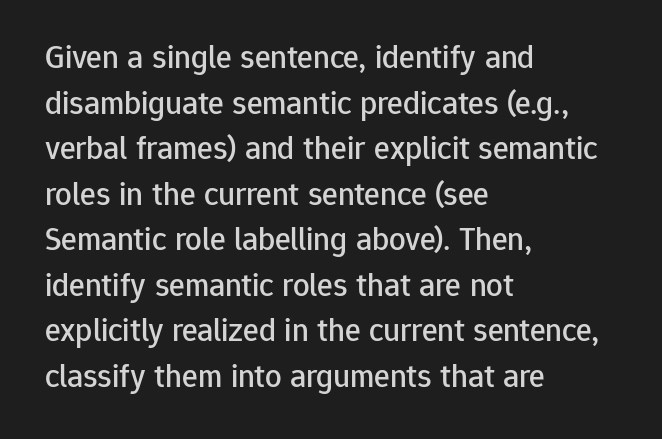
The designer went with a sans here, leaving each stem footless. The setting favours the left margin, as ordinary paragraphs usually do. Regular leading. You could not count columns in this text — the font is proportionally spaced.
